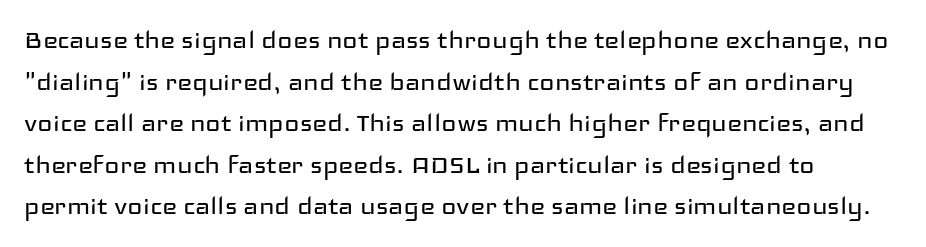
The image shows 32 px regular-weight, wide sans-serif type, upright; set normal line spacing (1.3x), normal letter spacing, not underlined; low stroke contrast and a medium x-height.
